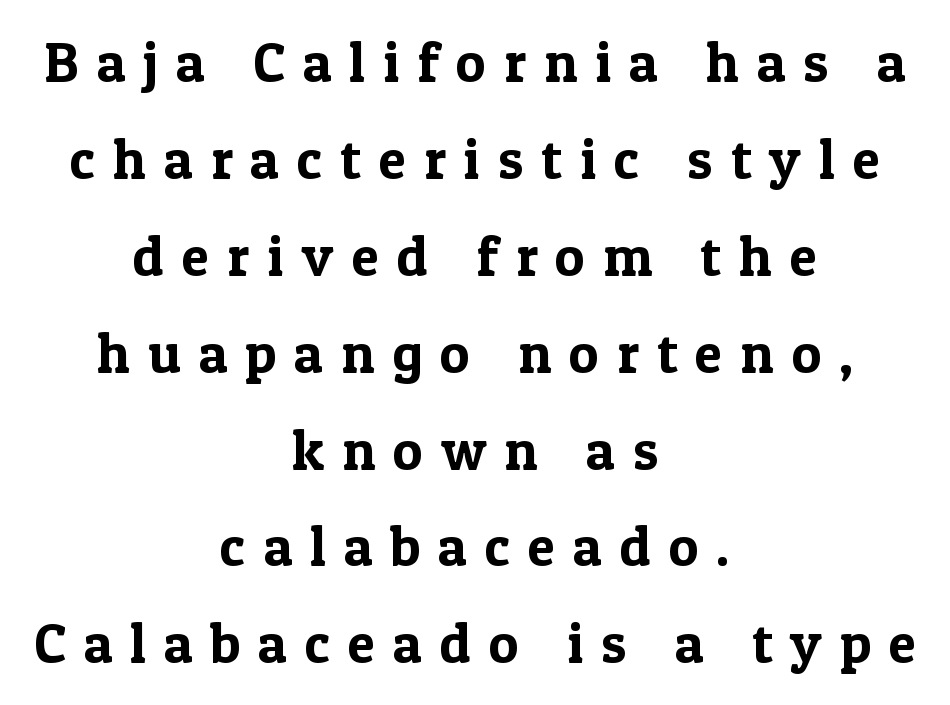
{"serif": "yes", "italic": "no", "width": "normal", "x_height": "medium", "monospaced": "no", "underline": "no", "align": "center", "line_spacing_ratio": 1.73, "letter_spacing": "wide", "letter_spacing_em": 0.32, "glyph_px": 56}
